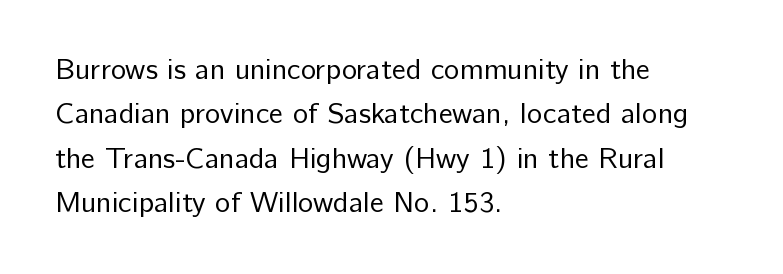
Q: Is the text bold? A: No.
Q: Is the text italic (slanted)? A: No, it is upright.
Q: Is the typeface a serif or a sans-serif typeface? A: Sans-serif.
Q: Is the text underlined? A: No.
Q: How is the paragraph aligned? A: Left-aligned.
Q: Is the spacing between letters normal or unusually wide? A: Normal.
Q: Is the spacing between lines tight, normal or loose? A: Normal.
Q: Width (condensed, normal, or wide)? A: Normal.
Q: Stroke contrast? A: Low.
Q: x-height? A: Medium.
Q: Monospaced? A: No.
